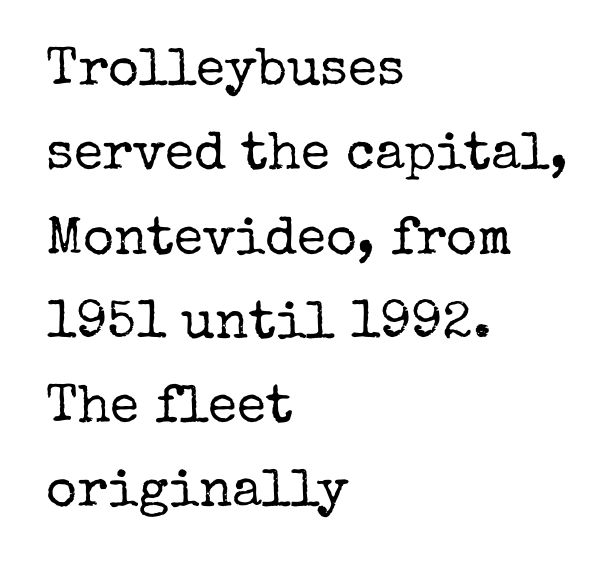
The image shows 53 px regular-weight serif type, upright; set left-aligned, normal line spacing (1.59x), normal letter spacing, not underlined; low stroke contrast and a medium x-height.
